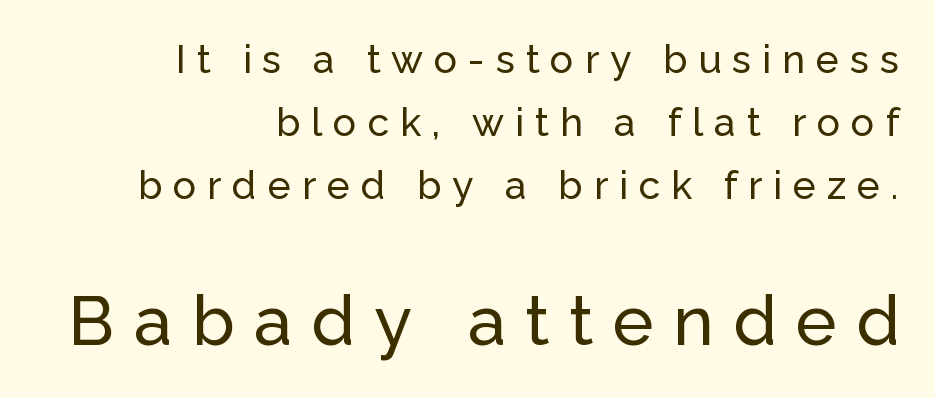
Q: Is the text italic (slanted)? A: No, it is upright.
Q: Is the typeface a serif or a sans-serif typeface? A: Sans-serif.
Q: Is the text underlined? A: No.
Q: How is the paragraph aligned? A: Right-aligned.
Q: Is the spacing between letters normal or unusually wide? A: Unusually wide.
Q: Is the spacing between lines tight, normal or loose? A: Normal.
Q: Which block of text is set in a larger size, the first (top) or the second (bottom)? A: The second (bottom) one.
Q: Width (condensed, normal, or wide)? A: Normal.
Q: Stroke contrast? A: Low.
Q: x-height? A: Medium.
Q: Monospaced? A: No.
